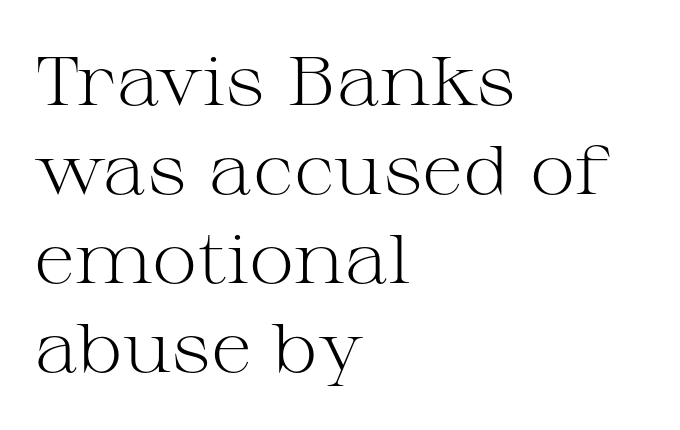
{"serif": "yes", "italic": "no", "bold": "no", "weight": "light", "width": "wide", "stroke_contrast": "medium", "x_height": "medium", "monospaced": "no", "underline": "no", "align": "left", "line_spacing": "normal", "line_spacing_ratio": 1.29, "letter_spacing": "normal", "letter_spacing_em": 0.0, "glyph_px": 69}
